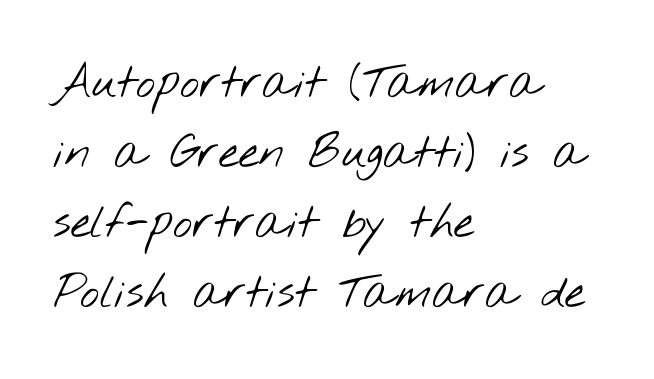
Q: Is the text bold? A: No.
Q: Is the typeface a serif or a sans-serif typeface? A: Sans-serif.
Q: Is the text underlined? A: No.
Q: How is the paragraph aligned? A: Left-aligned.
Q: Is the spacing between letters normal or unusually wide? A: Normal.
Q: Is the spacing between lines tight, normal or loose? A: Normal.
Q: Width (condensed, normal, or wide)? A: Wide.
Q: Stroke contrast? A: Low.
Q: x-height? A: Small.
Q: Monospaced? A: No.
